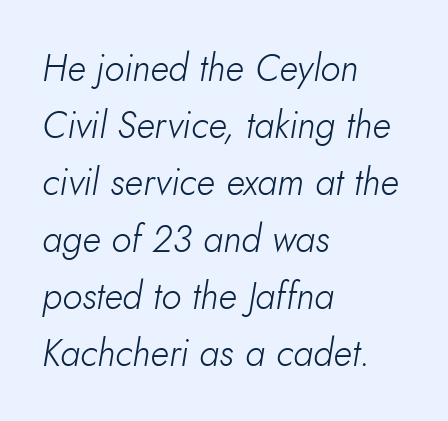
{"italic": "yes", "lean": "right", "slant_degrees": 10, "bold": "no", "weight": "light", "width": "normal", "stroke_contrast": "low", "x_height": "small", "monospaced": "no", "underline": "no", "align": "left", "line_spacing": "normal", "line_spacing_ratio": 1.54, "letter_spacing": "normal", "letter_spacing_em": 0.0, "glyph_px": 37}
